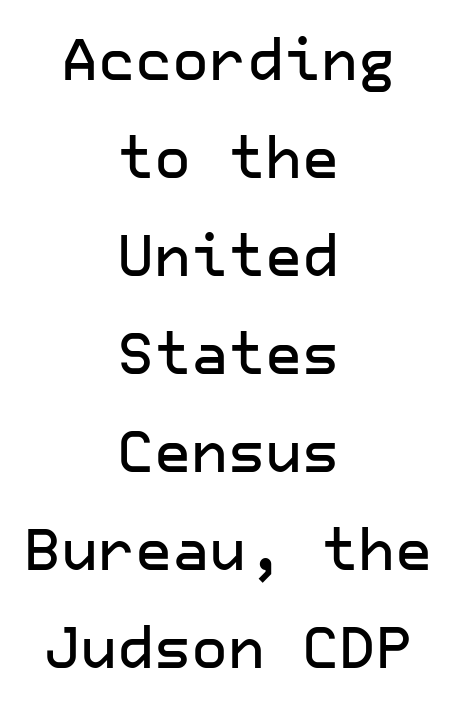
{"serif": "no", "italic": "no", "width": "normal", "stroke_contrast": "low", "x_height": "medium", "underline": "no", "align": "center", "line_spacing_ratio": 1.72, "letter_spacing": "normal", "letter_spacing_em": 0.0, "glyph_px": 57}
